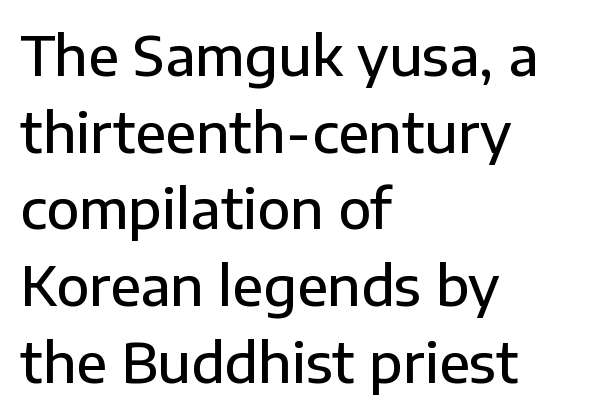
The image shows 54 px semibold sans-serif type, upright; set left-aligned, normal line spacing (1.42x), normal letter spacing, not underlined; low stroke contrast and a medium x-height.
